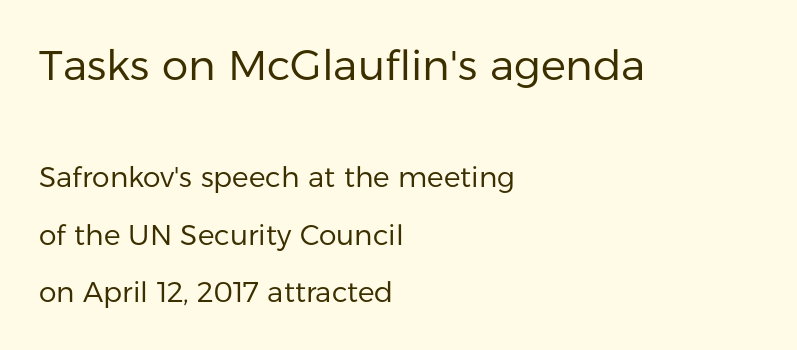
Q: Is the text bold? A: No.
Q: Is the text italic (slanted)? A: No, it is upright.
Q: Is the typeface a serif or a sans-serif typeface? A: Sans-serif.
Q: Is the text underlined? A: No.
Q: How is the paragraph aligned? A: Left-aligned.
Q: Is the spacing between letters normal or unusually wide? A: Normal.
Q: Is the spacing between lines tight, normal or loose? A: Loose.
Q: Which block of text is set in a larger size, the first (top) or the second (bottom)? A: The first (top) one.
Q: Width (condensed, normal, or wide)? A: Normal.
Q: Stroke contrast? A: Low.
Q: x-height? A: Medium.
Q: Monospaced? A: No.
